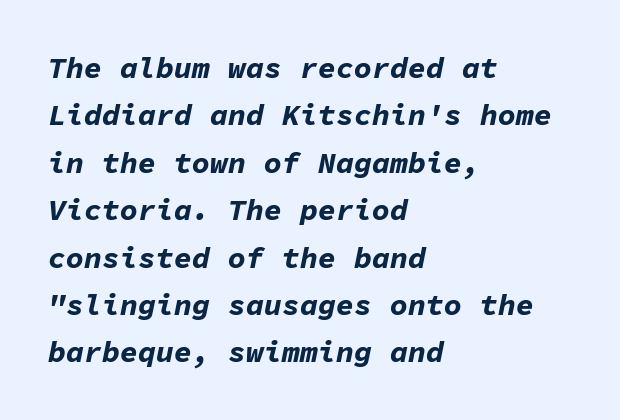
The image shows 30 px bold type, italic (leaning right), monospaced; set left-aligned, normal line spacing (1.58x), normal letter spacing, not underlined; low stroke contrast and a medium x-height.
